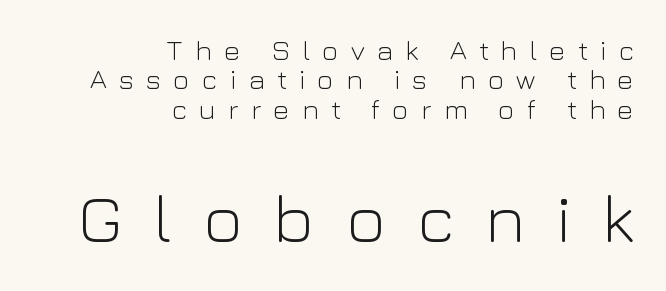
Italic? Not at all — the glyphs are vertical. Horizontally, the lines are justified to the trailing edge only. The tracking reads as deliberately expanded to a designer's eye. Regarding leading, the lines here are crowded together. Quick note: underline off. The letters carry no serifs — their stems end cleanly without finishing strokes.
